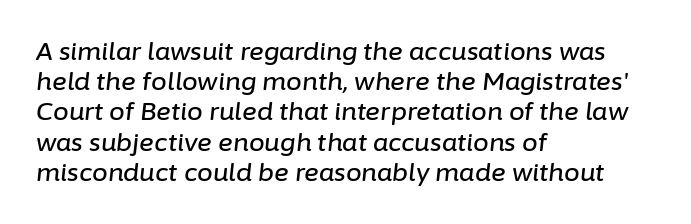
The image shows 25 px text type, italic (leaning right); set left-aligned, line spacing 1.21x, normal letter spacing, not underlined.
